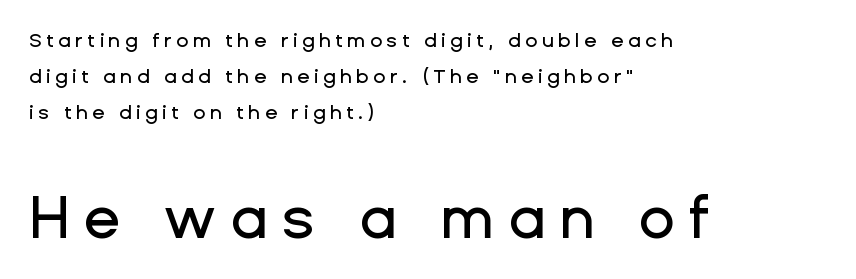
The strip under each line holds only bare page. Nope, not italic — everything's standing straight. Grotesque or geometric, the face here clearly has no serifs. You could not count columns in this text — the font is proportionally spaced.
